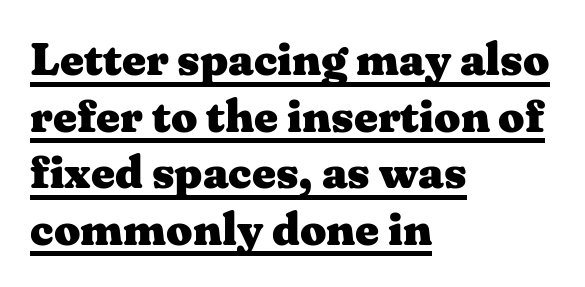
{"serif": "yes", "italic": "no", "bold": "yes", "weight": "heavy", "width": "wide", "stroke_contrast": "medium", "x_height": "medium", "monospaced": "no", "underline": "yes", "align": "left", "line_spacing_ratio": 1.23, "letter_spacing": "normal", "letter_spacing_em": 0.0, "glyph_px": 46}
